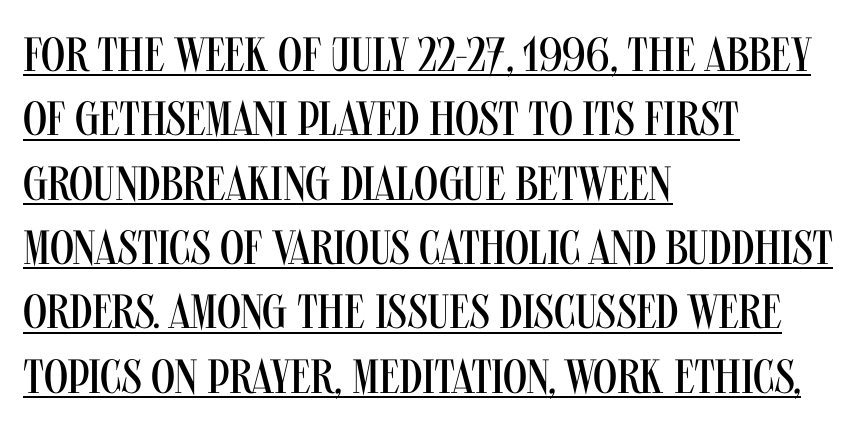
The image shows 48 px regular-weight, condensed sans-serif type, upright; set left-aligned, normal line spacing (1.34x), normal letter spacing, underlined; medium stroke contrast and a large x-height.
